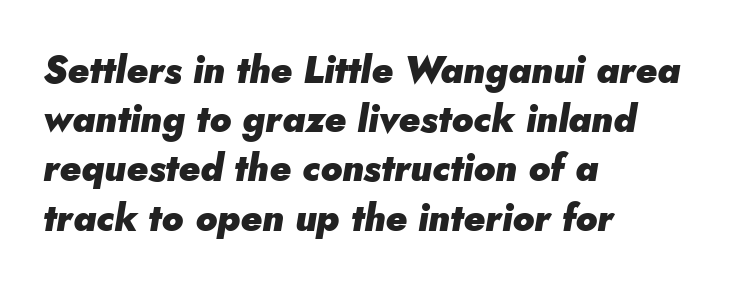
The image shows 37 px heavy type, italic (leaning right); set left-aligned, normal line spacing (1.33x), normal letter spacing, not underlined; low stroke contrast and a small x-height.
